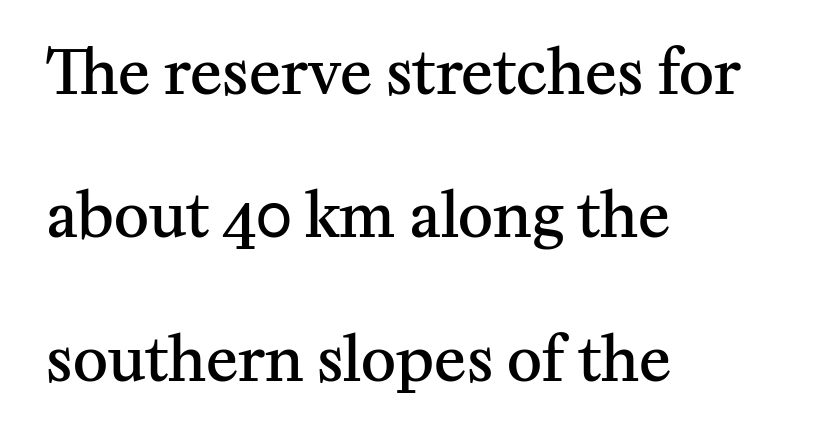
Q: Is the text bold? A: Semi-bold.
Q: Is the text italic (slanted)? A: No, it is upright.
Q: Is the typeface a serif or a sans-serif typeface? A: Serif.
Q: Is the text underlined? A: No.
Q: How is the paragraph aligned? A: Left-aligned.
Q: Is the spacing between letters normal or unusually wide? A: Normal.
Q: Is the spacing between lines tight, normal or loose? A: Loose.
Q: Width (condensed, normal, or wide)? A: Normal.
Q: Stroke contrast? A: Medium.
Q: x-height? A: Medium.
Q: Monospaced? A: No.
